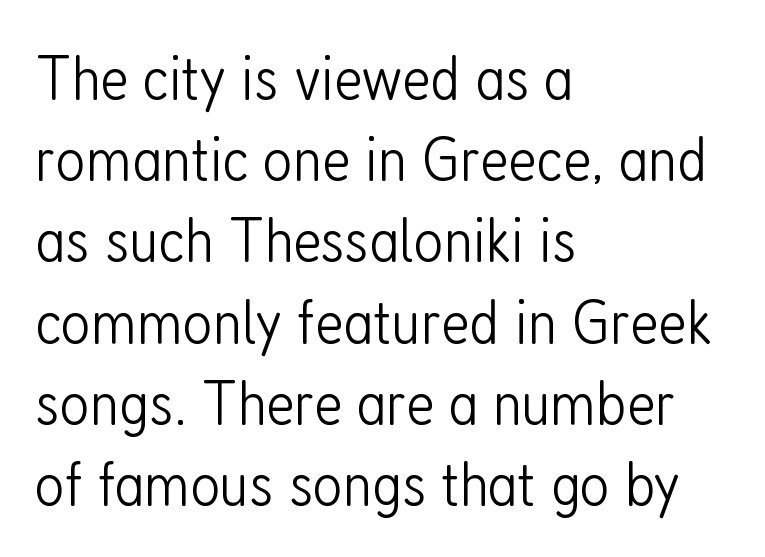
Q: Is the text bold? A: No.
Q: Is the text italic (slanted)? A: No, it is upright.
Q: Is the typeface a serif or a sans-serif typeface? A: Sans-serif.
Q: Is the text underlined? A: No.
Q: How is the paragraph aligned? A: Left-aligned.
Q: Is the spacing between letters normal or unusually wide? A: Normal.
Q: Is the spacing between lines tight, normal or loose? A: Normal.
Q: Width (condensed, normal, or wide)? A: Condensed.
Q: Stroke contrast? A: Low.
Q: x-height? A: Medium.
Q: Monospaced? A: No.
